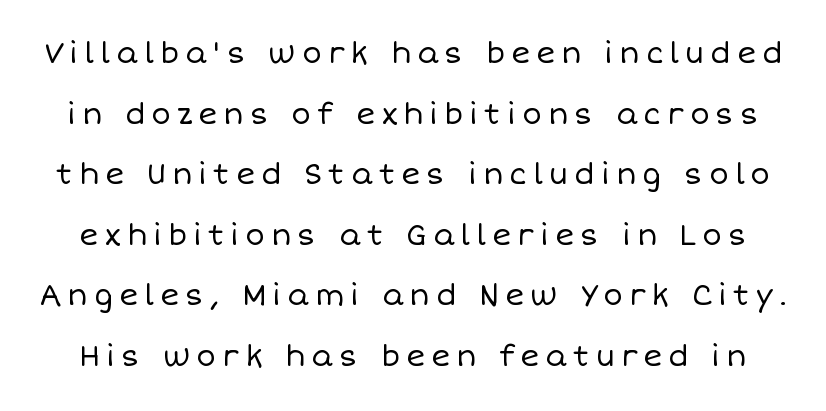
Q: Is the text bold? A: No.
Q: Is the text italic (slanted)? A: No, it is upright.
Q: Is the text underlined? A: No.
Q: Is the spacing between letters normal or unusually wide? A: Unusually wide.
Q: Is the spacing between lines tight, normal or loose? A: Loose.
Q: Width (condensed, normal, or wide)? A: Normal.
Q: Stroke contrast? A: Low.
Q: x-height? A: Large.
Q: Monospaced? A: No.
